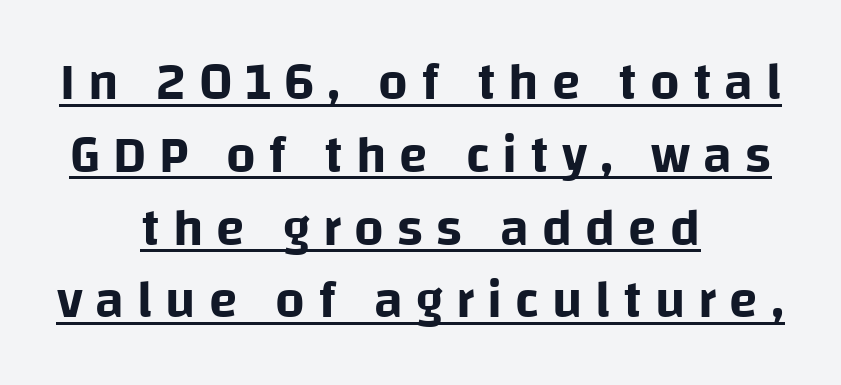
Q: Is the text italic (slanted)? A: No, it is upright.
Q: Is the typeface a serif or a sans-serif typeface? A: Sans-serif.
Q: Is the text underlined? A: Yes.
Q: How is the paragraph aligned? A: Centered.
Q: Is the spacing between letters normal or unusually wide? A: Unusually wide.
Q: Is the spacing between lines tight, normal or loose? A: Normal.
Q: Width (condensed, normal, or wide)? A: Normal.
Q: Stroke contrast? A: Low.
Q: x-height? A: Large.
Q: Monospaced? A: No.
